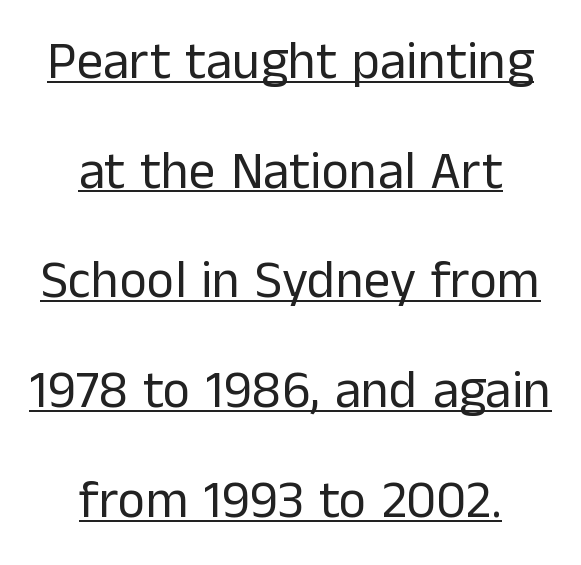
Q: Is the text bold? A: No.
Q: Is the text italic (slanted)? A: No, it is upright.
Q: Is the typeface a serif or a sans-serif typeface? A: Sans-serif.
Q: Is the text underlined? A: Yes.
Q: How is the paragraph aligned? A: Centered.
Q: Is the spacing between letters normal or unusually wide? A: Normal.
Q: Is the spacing between lines tight, normal or loose? A: Loose.
Q: Width (condensed, normal, or wide)? A: Normal.
Q: Stroke contrast? A: Low.
Q: x-height? A: Medium.
Q: Monospaced? A: No.
